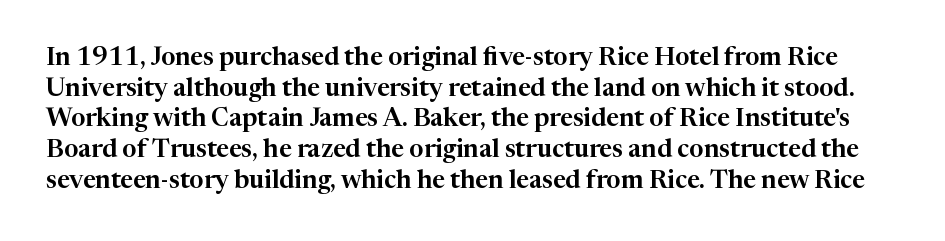
{"italic": "no", "underline": "no", "line_spacing_ratio": 1.23, "letter_spacing": "normal", "letter_spacing_em": 0.0, "glyph_px": 25}
